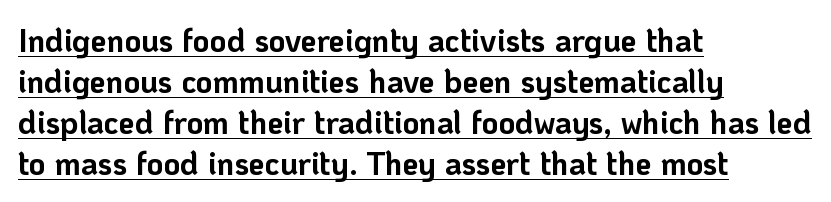
The line texture is even and compact thanks to regular tracking. These lines are set flush left with a ragged right edge. Note the varied advance widths — an 'i' is clearly narrower than an 'm'. The face used here has the dense, thick strokes of a bold. Check where the strokes stop: nothing finishes them off — pure sans.
